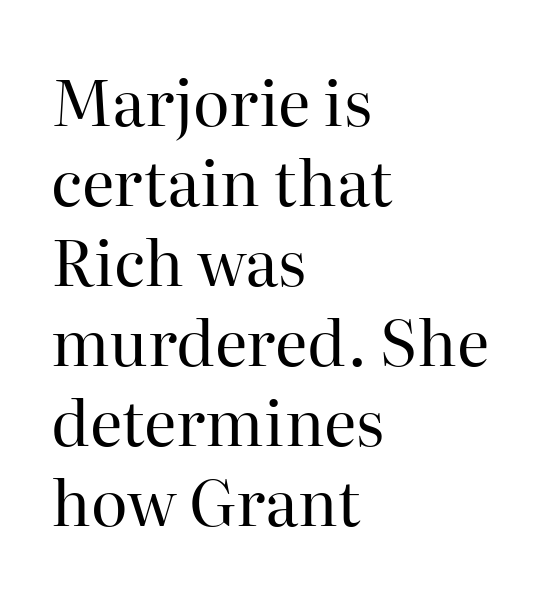
The image shows 63 px regular-weight serif type, upright; set left-aligned, normal line spacing (1.27x), normal letter spacing, not underlined; high stroke contrast and a medium x-height.
